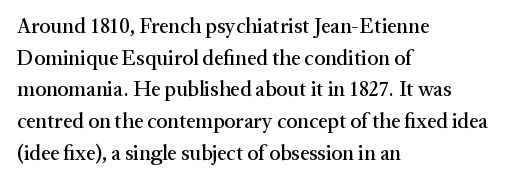
{"italic": "no", "underline": "no", "align": "left", "line_spacing": "normal", "line_spacing_ratio": 1.51, "letter_spacing": "normal", "letter_spacing_em": 0.0, "glyph_px": 21}
